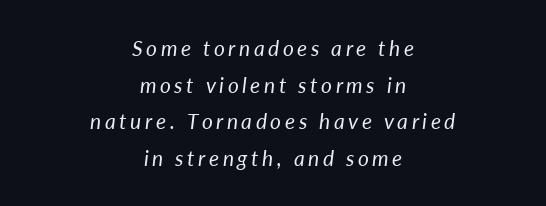
The image shows 21 px text type, italic (leaning right); set centered, line spacing 1.74x, not underlined.
